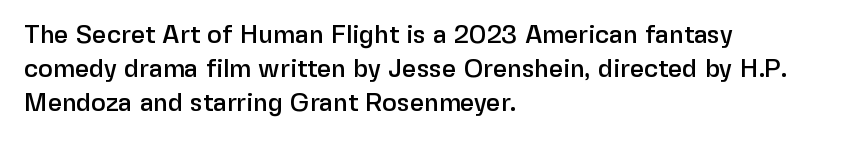
{"italic": "no", "underline": "no", "align": "left", "line_spacing": "normal", "line_spacing_ratio": 1.37, "letter_spacing": "normal", "letter_spacing_em": 0.0, "glyph_px": 25}
